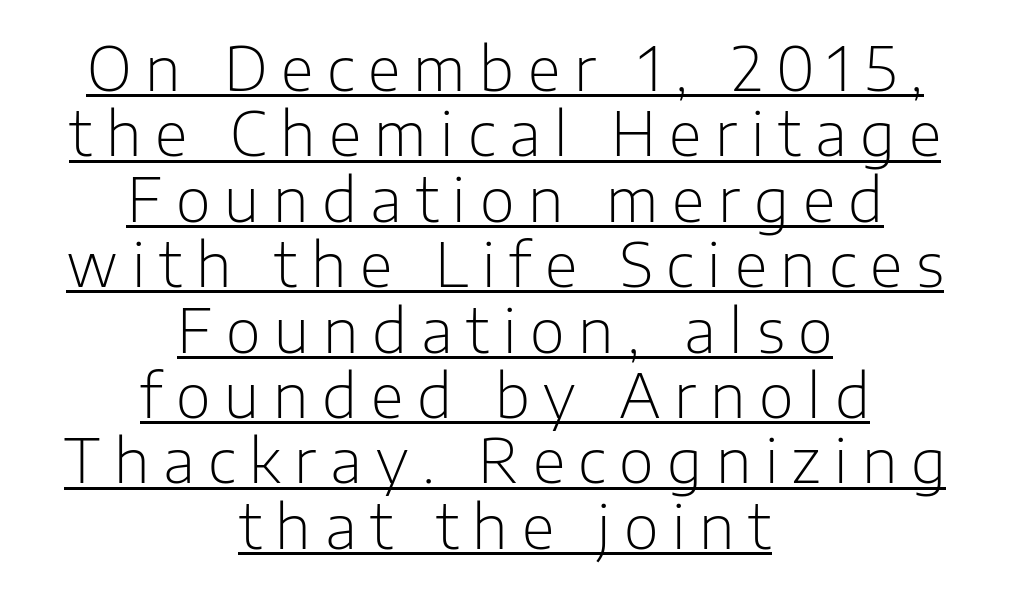
Spacing between characters has been opened up far beyond the box default. The lines are packed closely together with very little leading. Looks like regular typesetting: each glyph gets only the width it needs. Underlining? Definitely there. The font is comparable to plain body text, perhaps lighter. Every character sits straight up, as roman type does.
